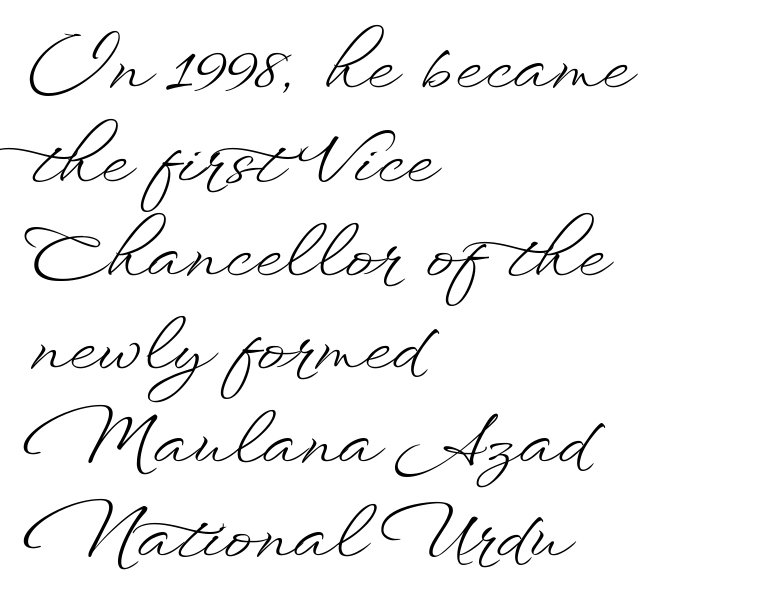
The image shows 70 px light, wide type; set left-aligned, normal line spacing (1.34x), normal letter spacing, not underlined; low stroke contrast and a small x-height.
